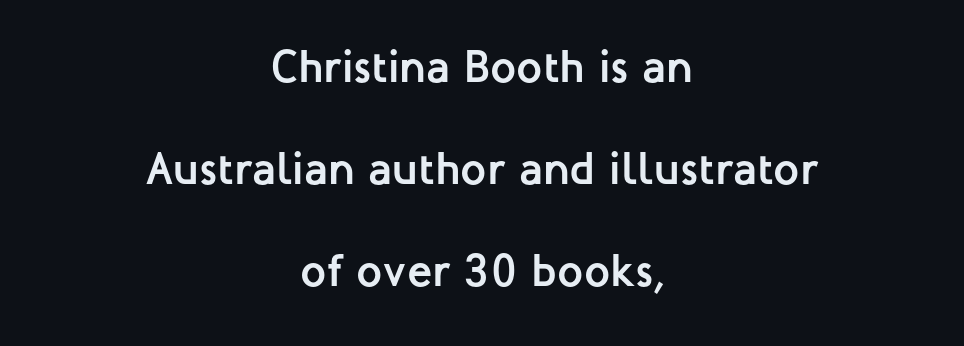
Q: Is the text bold? A: Yes.
Q: Is the text italic (slanted)? A: No, it is upright.
Q: Is the typeface a serif or a sans-serif typeface? A: Sans-serif.
Q: Is the text underlined? A: No.
Q: How is the paragraph aligned? A: Centered.
Q: Is the spacing between letters normal or unusually wide? A: Normal.
Q: Is the spacing between lines tight, normal or loose? A: Loose.
Q: Width (condensed, normal, or wide)? A: Normal.
Q: Stroke contrast? A: Low.
Q: x-height? A: Medium.
Q: Monospaced? A: No.
